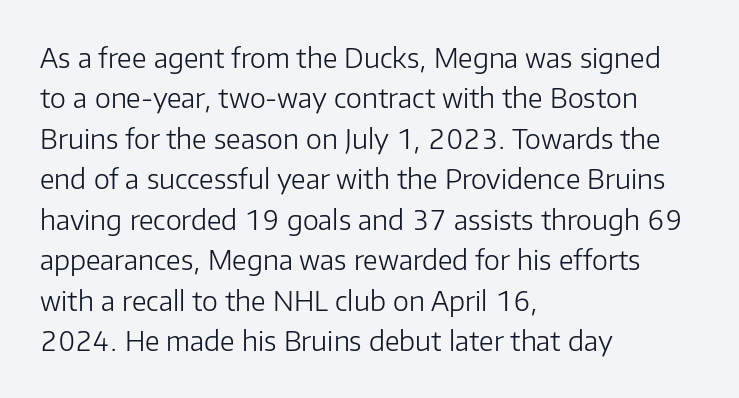
The image shows 27 px text type, upright; set left-aligned, normal line spacing (1.5x), normal letter spacing, not underlined.
